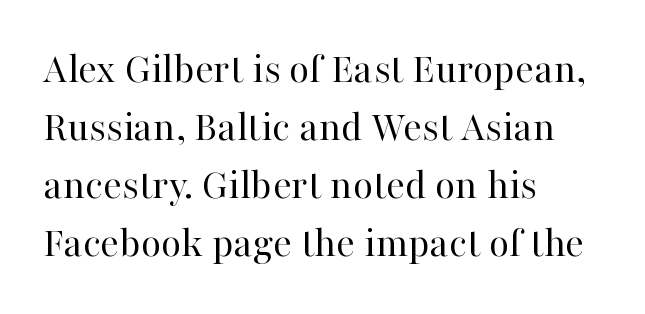
The image shows 44 px regular-weight serif type, upright; set left-aligned, normal line spacing (1.32x), normal letter spacing, not underlined; high stroke contrast and a medium x-height.
